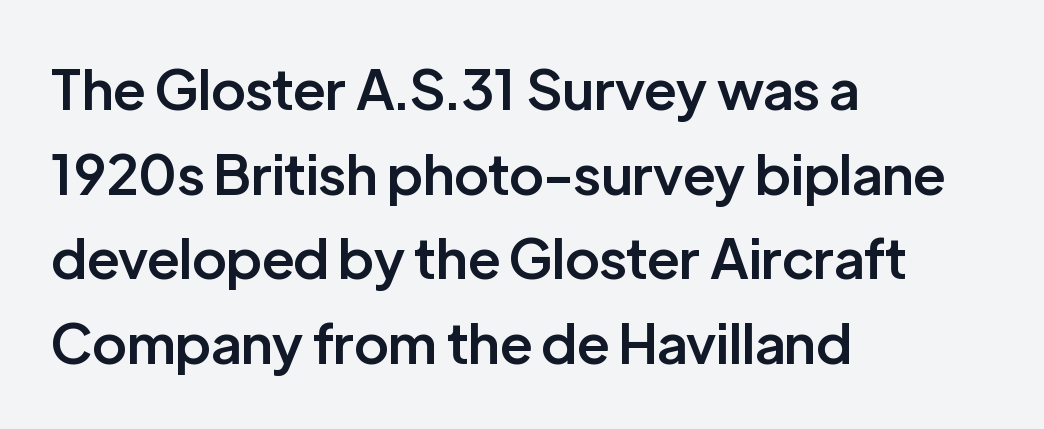
{"serif": "no", "italic": "no", "bold": "semi", "weight": "semibold", "width": "normal", "stroke_contrast": "low", "x_height": "medium", "monospaced": "no", "underline": "no", "align": "left", "line_spacing": "normal", "line_spacing_ratio": 1.54, "letter_spacing": "normal", "letter_spacing_em": 0.0, "glyph_px": 55}
